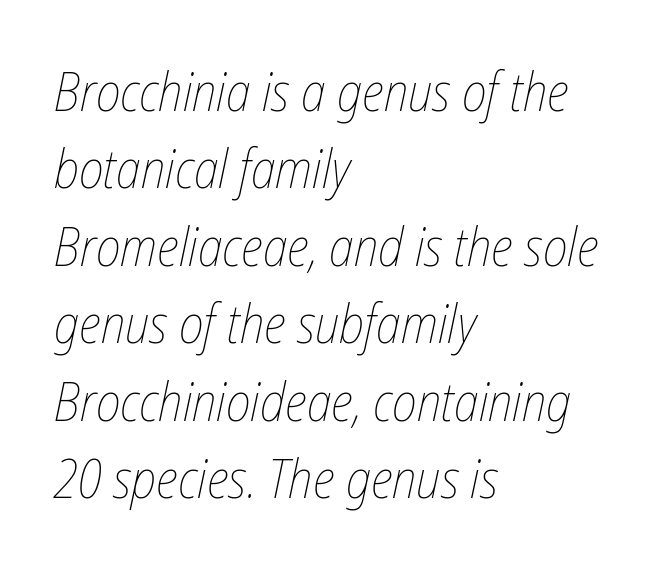
The image shows 53 px thin, condensed type, italic (leaning right); set left-aligned, normal line spacing (1.46x), normal letter spacing, not underlined; low stroke contrast and a medium x-height.
